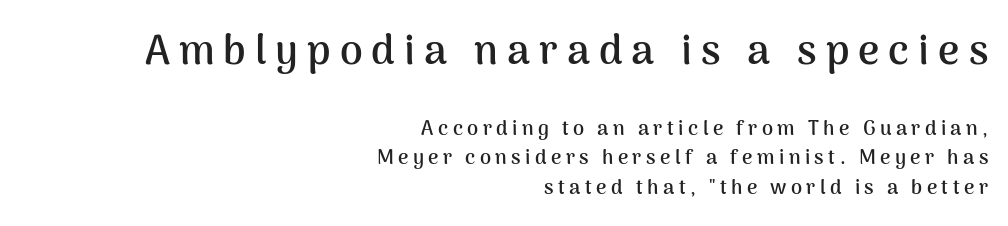
Does the type have serifs? No, each stem ends abruptly. Line ends are locked; line starts wander. Heavy, bold letterforms. This sample keeps an unexceptional amount of space between lines.
